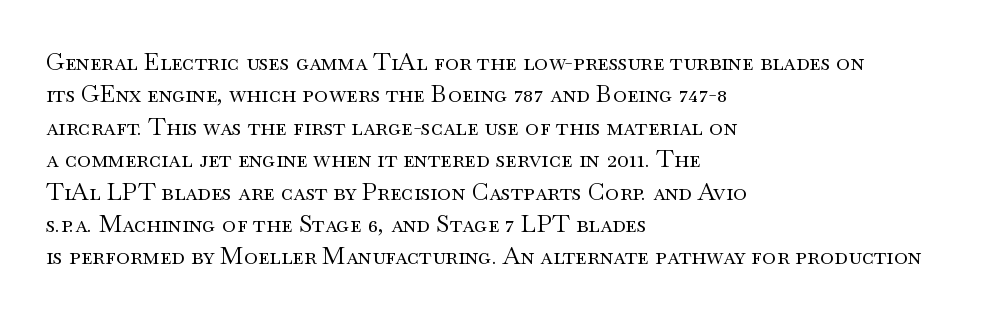
The typesetter chose a ragged-right arrangement here. In terms of letterspacing, this is plain default setting. Descenders hang freely into open space. A typesetter would call this leading conventional body-copy spacing. Stems and bowls with no extra thickness — not bold.
